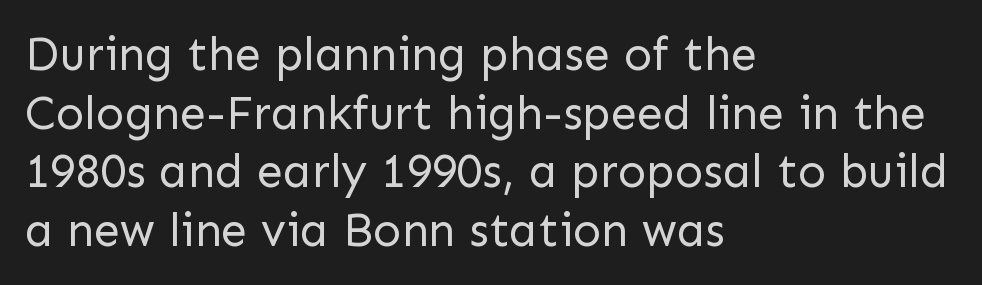
{"serif": "no", "italic": "no", "bold": "no", "weight": "regular", "width": "normal", "stroke_contrast": "low", "x_height": "medium", "monospaced": "no", "underline": "no", "align": "left", "line_spacing": "normal", "line_spacing_ratio": 1.25, "letter_spacing": "normal", "letter_spacing_em": 0.0, "glyph_px": 47}
